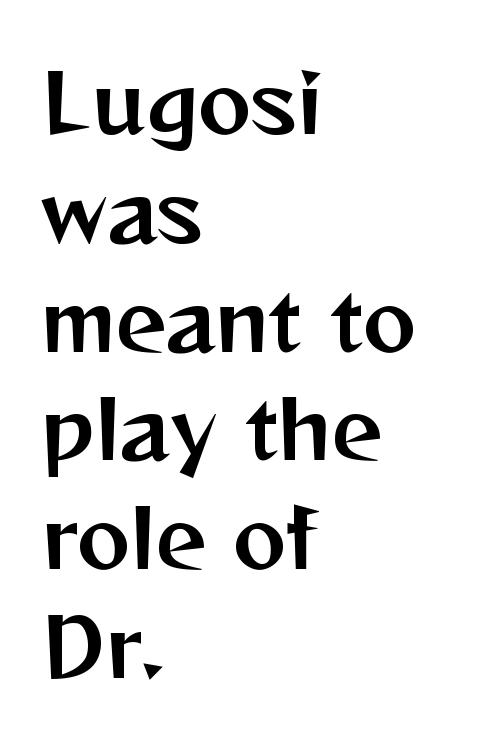
{"serif": "no", "italic": "no", "width": "normal", "stroke_contrast": "medium", "x_height": "medium", "monospaced": "no", "underline": "no", "align": "left", "line_spacing": "normal", "line_spacing_ratio": 1.36, "letter_spacing": "normal", "letter_spacing_em": 0.0, "glyph_px": 80}
